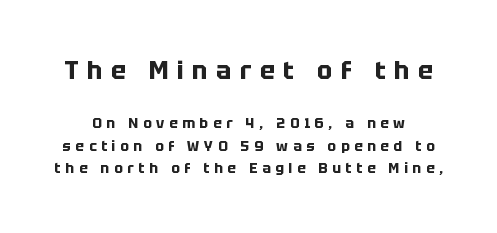
Q: Is the text bold? A: Yes.
Q: Is the text italic (slanted)? A: No, it is upright.
Q: Is the text underlined? A: No.
Q: Is the spacing between letters normal or unusually wide? A: Unusually wide.
Q: Is the spacing between lines tight, normal or loose? A: Normal.
Q: Which block of text is set in a larger size, the first (top) or the second (bottom)? A: The first (top) one.
